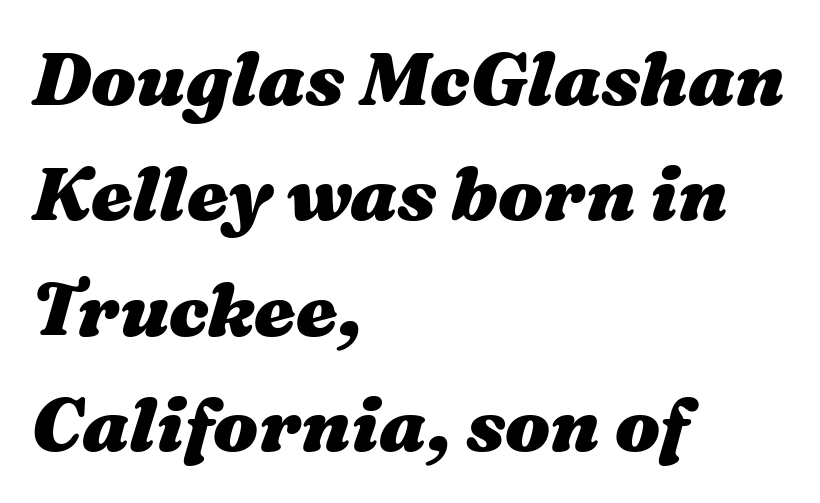
A typesetter would mark this as italic. Looks like regular typesetting: each glyph gets only the width it needs. The rendering keeps characters at their native spacing. Typeset ragged right — the left edge is the straight one. Quick note: underline off. Look at the stroke-to-counter ratio: heavy, a bold.
